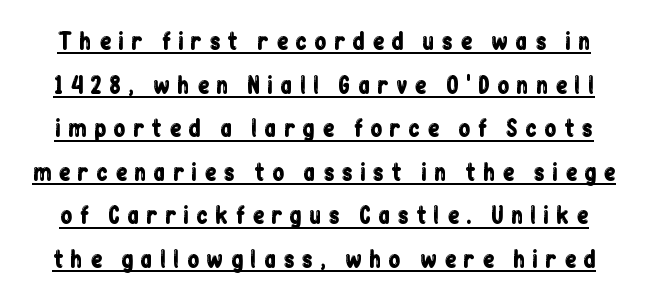
{"italic": "no", "underline": "yes", "line_spacing": "loose", "line_spacing_ratio": 1.98, "letter_spacing": "wide", "letter_spacing_em": 0.31, "glyph_px": 22}
